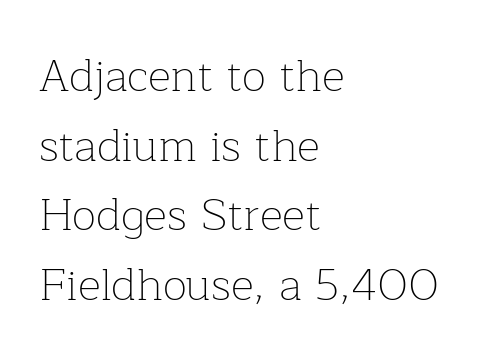
The image shows 45 px thin serif type, upright; set left-aligned, normal line spacing (1.55x), normal letter spacing, not underlined; low stroke contrast and a medium x-height.
